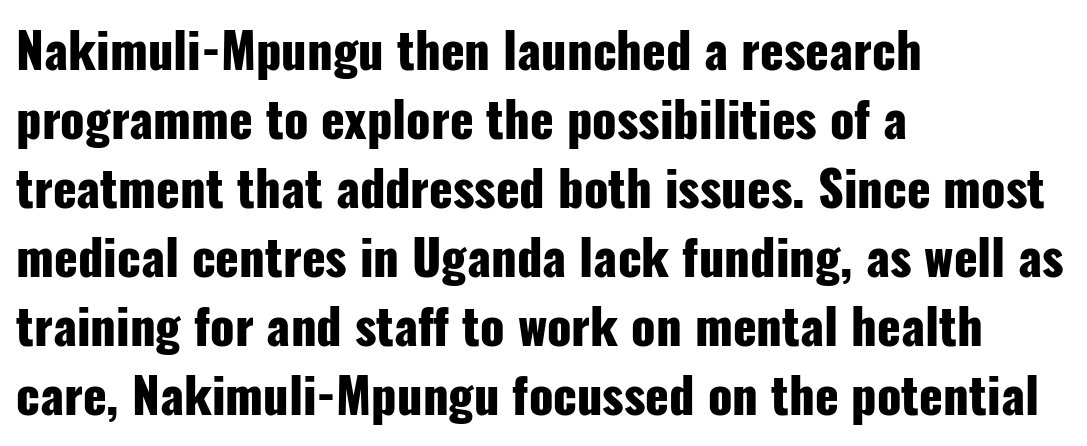
{"serif": "no", "italic": "no", "bold": "yes", "weight": "heavy", "width": "condensed", "stroke_contrast": "low", "x_height": "medium", "monospaced": "no", "underline": "no", "align": "left", "line_spacing": "normal", "line_spacing_ratio": 1.41, "letter_spacing": "normal", "letter_spacing_em": 0.0, "glyph_px": 49}
